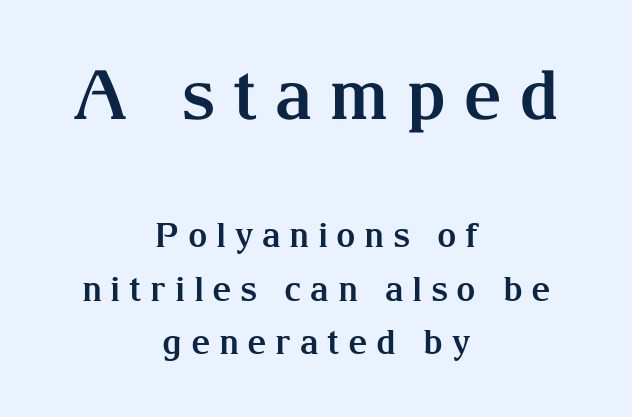
Large over small — that's the arrangement of the two blocks here. Weight: bold. This sample uses expanded letter spacing, leaving extra air between glyphs. Whoever set this chose a conventional vertical rhythm. Note the varied advance widths — an 'i' is clearly narrower than an 'm'.
